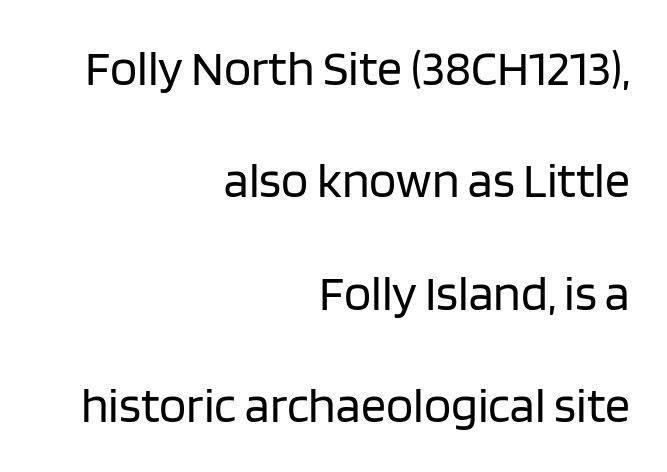
Q: Is the text bold? A: No.
Q: Is the text italic (slanted)? A: No, it is upright.
Q: Is the typeface a serif or a sans-serif typeface? A: Sans-serif.
Q: Is the text underlined? A: No.
Q: How is the paragraph aligned? A: Right-aligned.
Q: Is the spacing between letters normal or unusually wide? A: Normal.
Q: Is the spacing between lines tight, normal or loose? A: Loose.
Q: Width (condensed, normal, or wide)? A: Normal.
Q: Stroke contrast? A: Low.
Q: x-height? A: Large.
Q: Monospaced? A: No.
